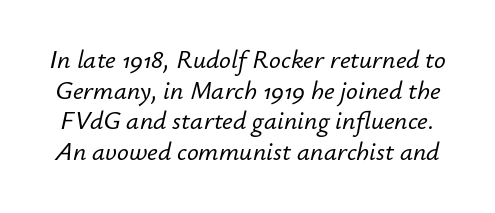
{"italic": "yes", "lean": "right", "slant_degrees": 12, "underline": "no", "line_spacing_ratio": 1.18, "letter_spacing": "normal", "letter_spacing_em": 0.0, "glyph_px": 26}
